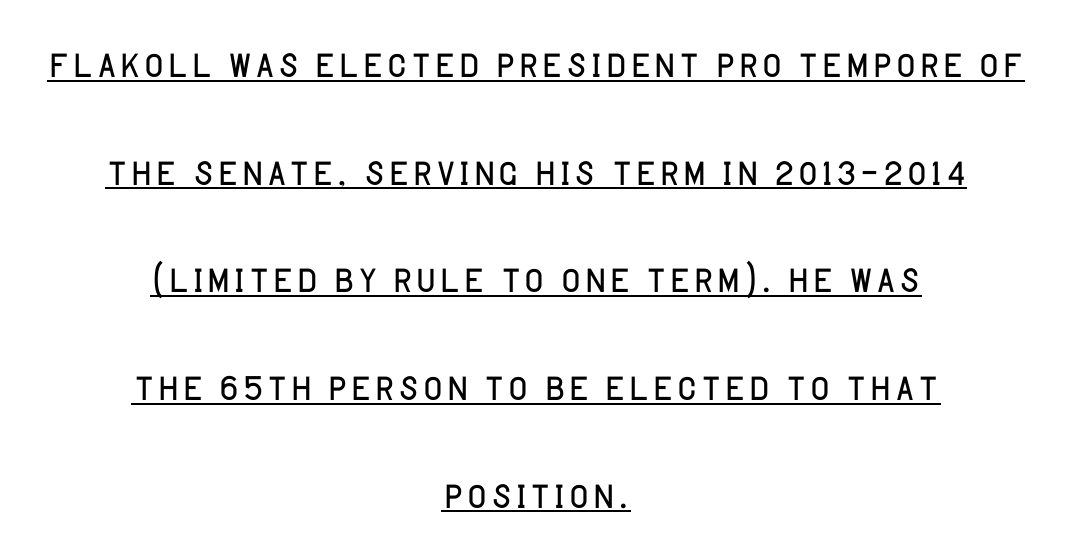
The image shows 52 px light sans-serif type, upright; set centered, loose line spacing (2.07x), normal letter spacing, underlined; low stroke contrast and a large x-height.
